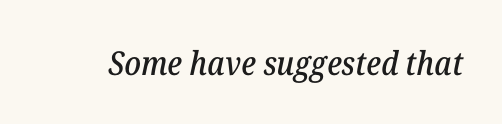
{"serif": "yes", "italic": "yes", "lean": "right", "slant_degrees": 12, "width": "normal", "stroke_contrast": "low", "x_height": "medium", "monospaced": "no", "underline": "no", "letter_spacing": "normal", "letter_spacing_em": 0.0, "glyph_px": 33}
